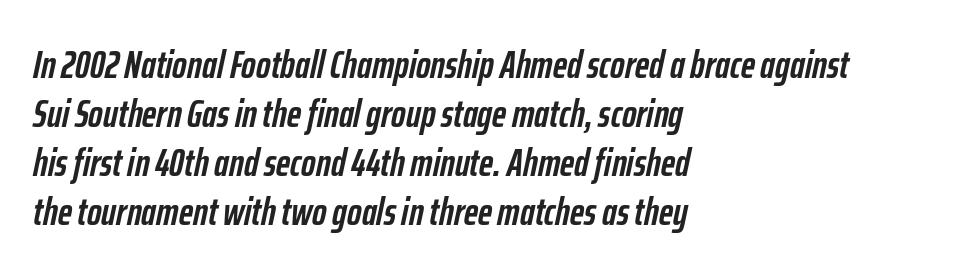
{"italic": "yes", "lean": "right", "slant_degrees": 12, "bold": "yes", "weight": "semibold", "width": "condensed", "stroke_contrast": "low", "x_height": "medium", "monospaced": "no", "underline": "no", "align": "left", "line_spacing": "normal", "line_spacing_ratio": 1.26, "letter_spacing": "normal", "letter_spacing_em": 0.0, "glyph_px": 39}
